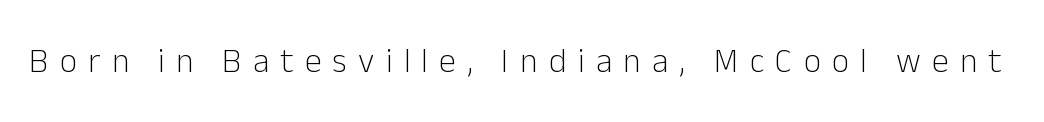
Here the designer chose a conventional face with non-uniform glyph widths. Only glyphs here, with clear space below each row. The letters stand straight up with perfectly vertical stems. The face looks like a standard text weight, possibly lighter. These lines have a slow, spaced-out rhythm from letter to letter. The glyphs in this specimen are sans serif.
